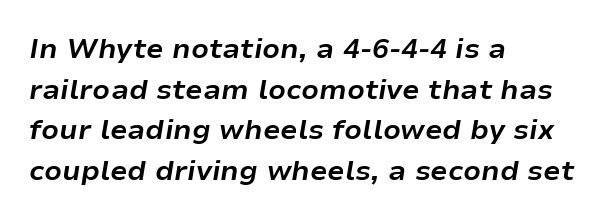
Q: Is the text bold? A: Yes.
Q: Is the text italic (slanted)? A: Yes, it leans right by about 9 degrees.
Q: Is the text underlined? A: No.
Q: How is the paragraph aligned? A: Left-aligned.
Q: Is the spacing between letters normal or unusually wide? A: Normal.
Q: Is the spacing between lines tight, normal or loose? A: Normal.
Q: Width (condensed, normal, or wide)? A: Normal.
Q: Stroke contrast? A: Low.
Q: x-height? A: Medium.
Q: Monospaced? A: No.
